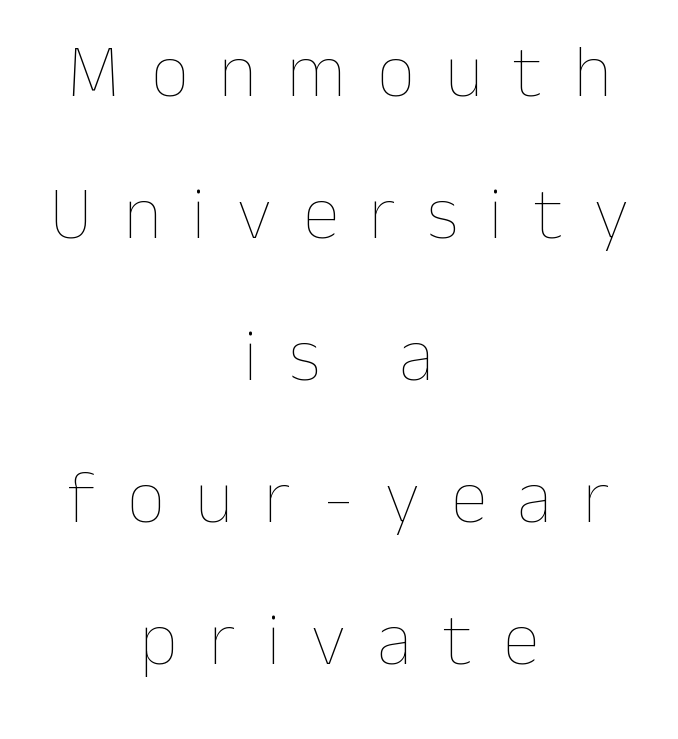
The vertical gap from one line to the next is large. The lines are quadded center. No heavy texture on the line: the type isn't bold. You could only call the tracking loose — the letters float apart. These lines are rendered in a variable-pitch font.
